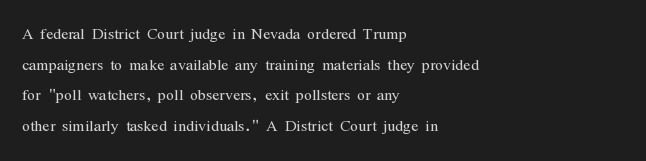
{"italic": "no", "bold": "no", "underline": "no", "align": "left", "line_spacing": "normal", "line_spacing_ratio": 1.46, "letter_spacing": "normal", "letter_spacing_em": 0.0, "glyph_px": 21}
